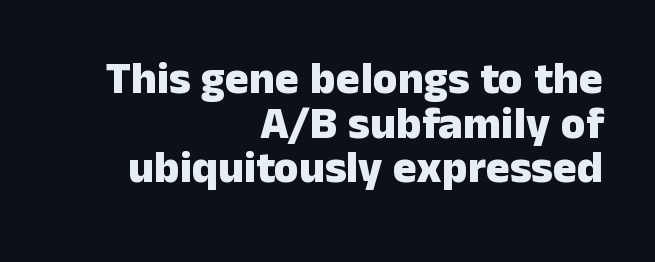
The image shows 45 px heavy sans-serif type, upright; set right-aligned, tight line spacing (0.99x), normal letter spacing, not underlined; low stroke contrast and a medium x-height.
